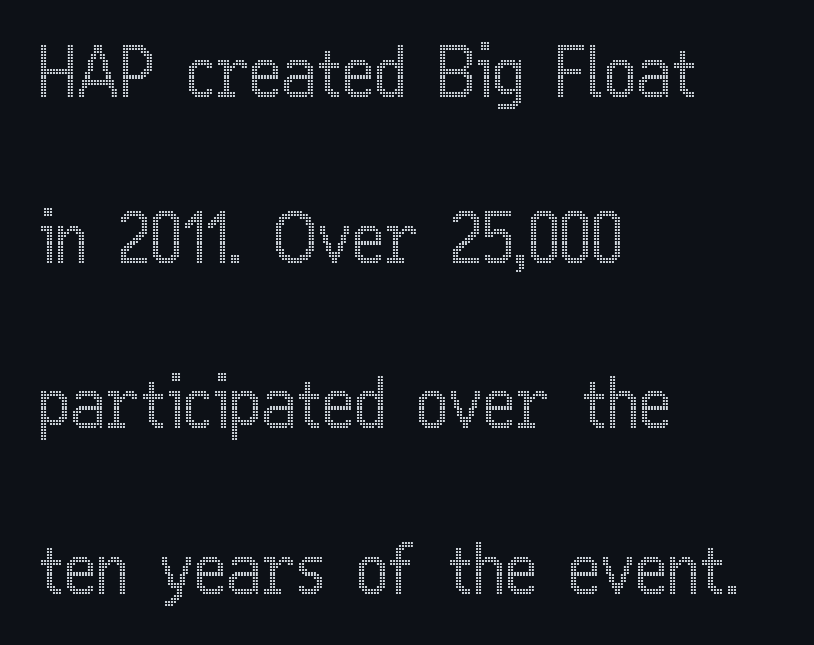
{"italic": "no", "width": "condensed", "x_height": "medium", "monospaced": "no", "underline": "no", "align": "left", "line_spacing": "loose", "line_spacing_ratio": 2.4, "letter_spacing": "normal", "letter_spacing_em": 0.0, "glyph_px": 69}
